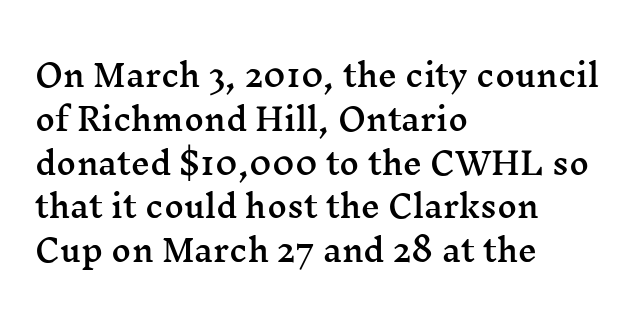
Where is the straight margin? On the left. Words float on clear page, feet unadorned. Rows of type keep a routine distance in the vertical direction. Every character sits straight up, as roman type does.
